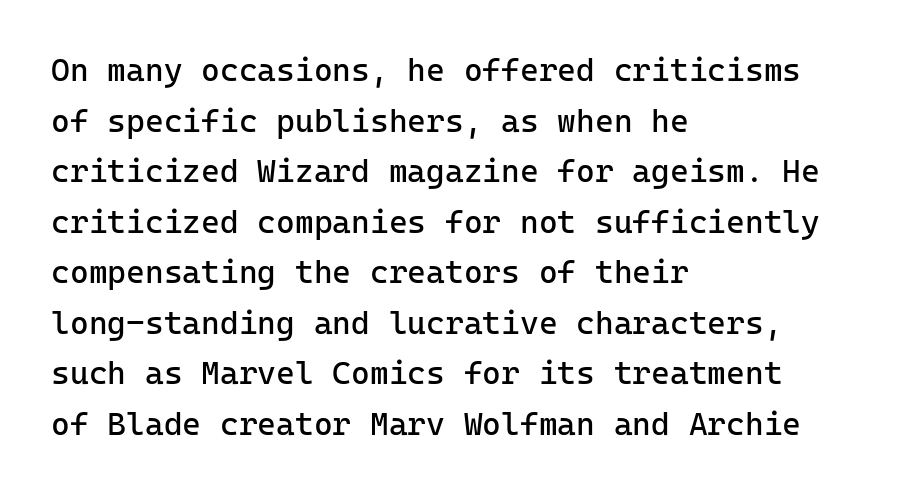
Q: Is the text bold? A: No.
Q: Is the text italic (slanted)? A: No, it is upright.
Q: Is the typeface a serif or a sans-serif typeface? A: Sans-serif.
Q: Is the text underlined? A: No.
Q: How is the paragraph aligned? A: Left-aligned.
Q: Is the spacing between letters normal or unusually wide? A: Normal.
Q: Is the spacing between lines tight, normal or loose? A: Normal.
Q: Width (condensed, normal, or wide)? A: Normal.
Q: Stroke contrast? A: Low.
Q: x-height? A: Medium.
Q: Monospaced? A: Yes.
